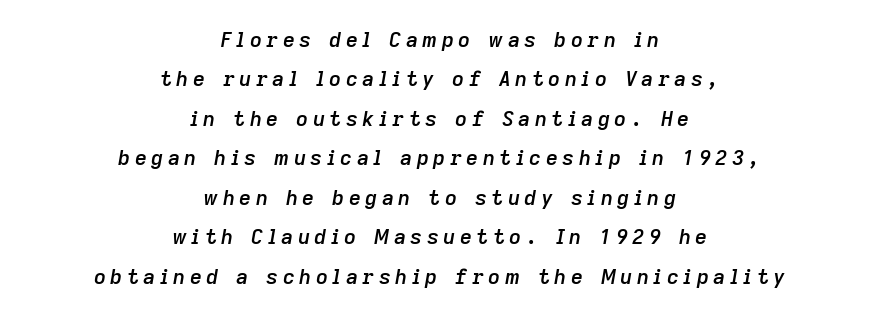
Set as a demibold, roughly 600 on the weight scale. An italicized treatment has been applied to the whole sample. Any mark beneath the type? The region is blank. Tracking value appears strongly positive — letters spread wide.
